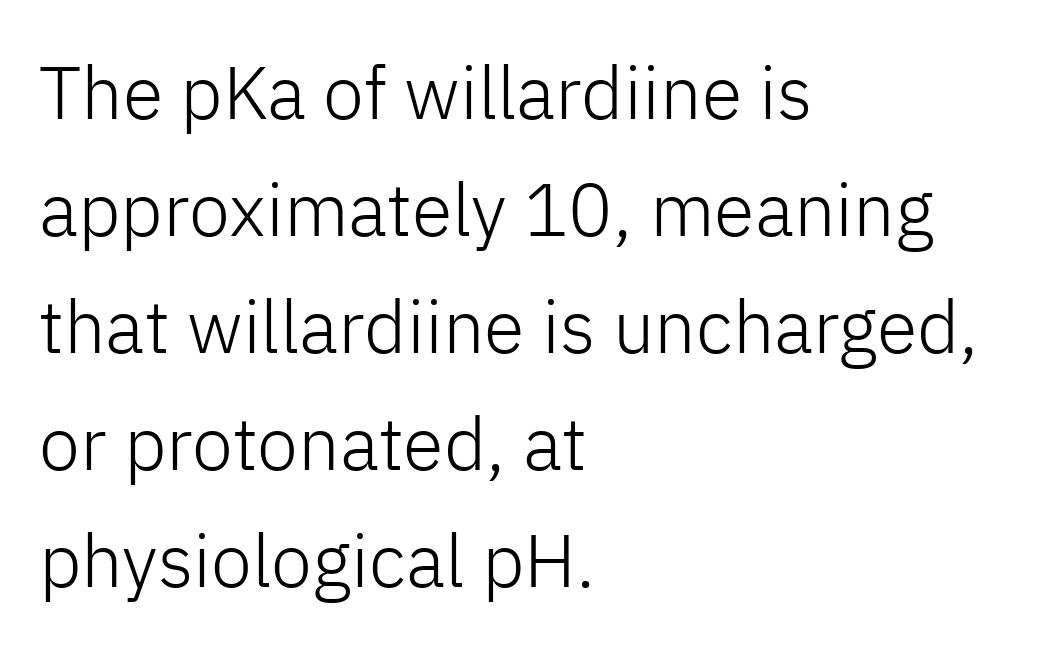
The image shows 74 px light sans-serif type, upright; set left-aligned, normal line spacing (1.58x), normal letter spacing, not underlined; low stroke contrast and a medium x-height.
